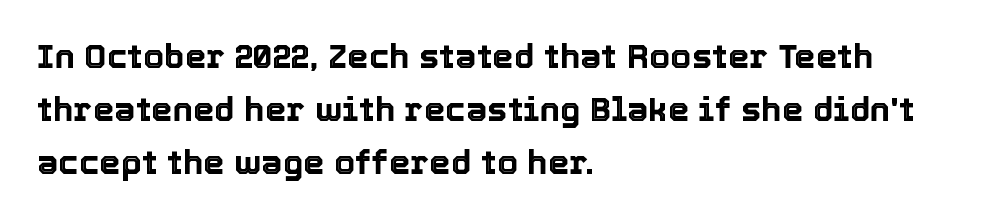
Q: Is the text italic (slanted)? A: No, it is upright.
Q: Is the text underlined? A: No.
Q: How is the paragraph aligned? A: Left-aligned.
Q: Is the spacing between letters normal or unusually wide? A: Normal.
Q: Is the spacing between lines tight, normal or loose? A: Normal.
Q: Width (condensed, normal, or wide)? A: Normal.
Q: x-height? A: Medium.
Q: Monospaced? A: No.
